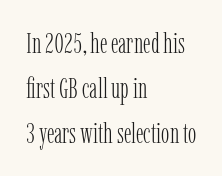
{"serif": "yes", "italic": "no", "bold": "no", "weight": "light", "width": "condensed", "stroke_contrast": "low", "x_height": "medium", "monospaced": "no", "underline": "no", "align": "left", "line_spacing": "normal", "line_spacing_ratio": 1.6, "letter_spacing": "normal", "letter_spacing_em": 0.0, "glyph_px": 28}
